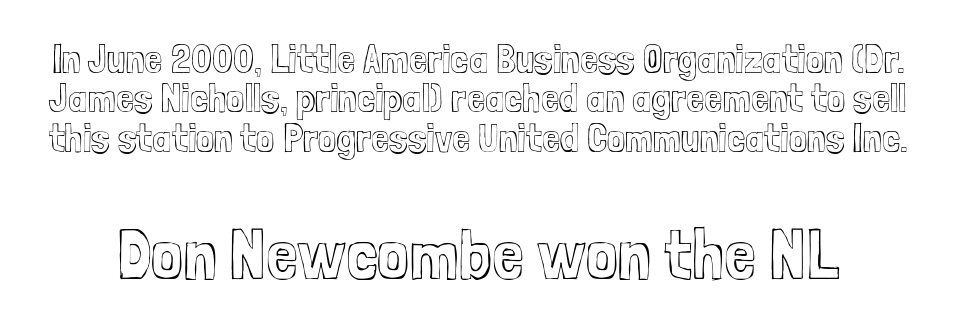
Q: Is the text italic (slanted)? A: No, it is upright.
Q: Is the text underlined? A: No.
Q: Is the spacing between letters normal or unusually wide? A: Normal.
Q: Is the spacing between lines tight, normal or loose? A: Tight.
Q: Which block of text is set in a larger size, the first (top) or the second (bottom)? A: The second (bottom) one.
Q: Width (condensed, normal, or wide)? A: Condensed.
Q: x-height? A: Medium.
Q: Monospaced? A: No.
